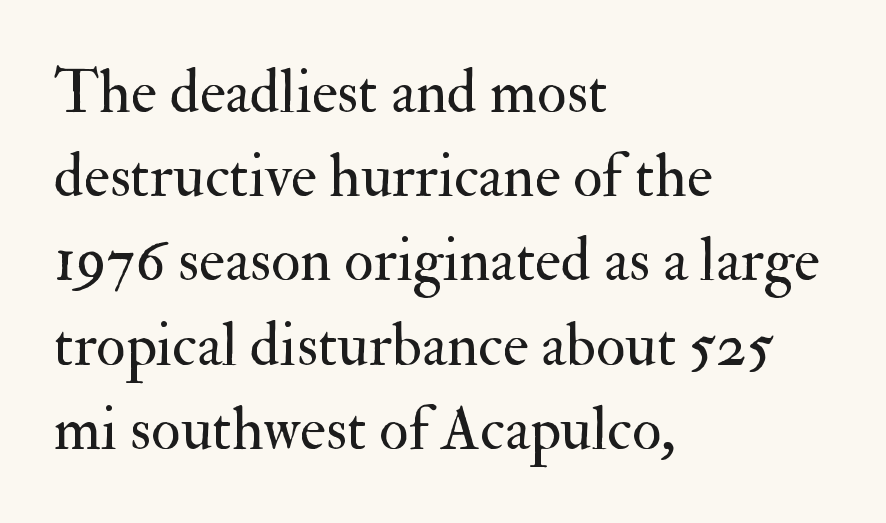
{"serif": "yes", "italic": "no", "bold": "no", "weight": "regular", "width": "normal", "stroke_contrast": "medium", "x_height": "small", "monospaced": "no", "underline": "no", "align": "left", "line_spacing": "normal", "line_spacing_ratio": 1.38, "letter_spacing": "normal", "letter_spacing_em": 0.0, "glyph_px": 61}
